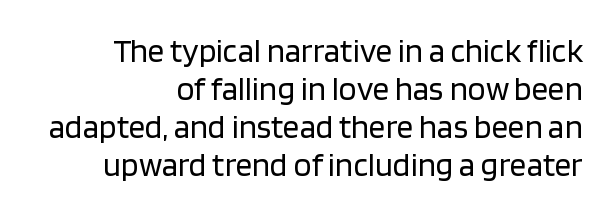
The image shows 33 px regular-weight sans-serif type, upright; set right-aligned, tight line spacing (1.15x), normal letter spacing, not underlined; low stroke contrast and a large x-height.
